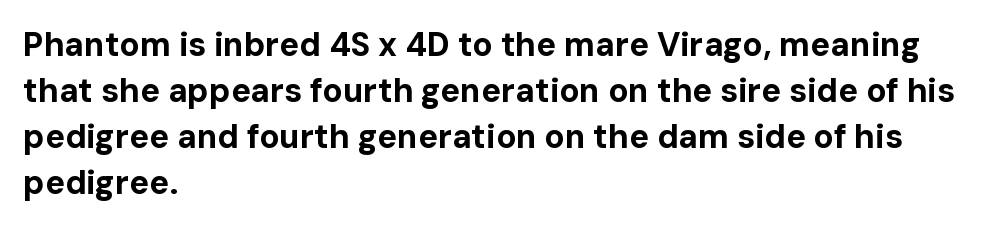
The image shows 33 px bold sans-serif type, upright; set left-aligned, normal line spacing (1.39x), normal letter spacing, not underlined; low stroke contrast and a medium x-height.
